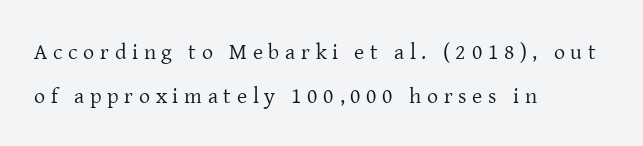
{"italic": "no", "bold": "no", "underline": "no", "align": "left", "line_spacing": "loose", "line_spacing_ratio": 1.99, "letter_spacing": "wide", "letter_spacing_em": 0.26, "glyph_px": 22}
